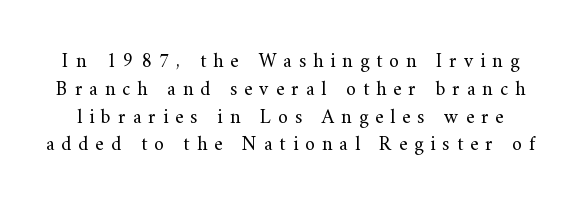
The image shows 20 px text type, upright; set normal line spacing (1.39x), unusually wide letter spacing (+0.35 em), not underlined.
